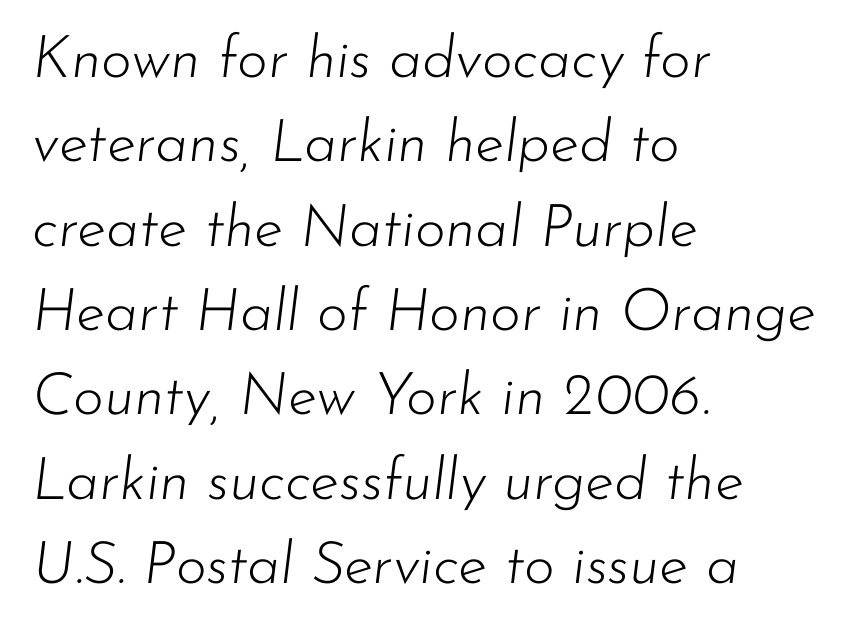
The image shows 59 px light type, italic (leaning right); set left-aligned, normal line spacing (1.43x), normal letter spacing, not underlined; low stroke contrast and a small x-height.
